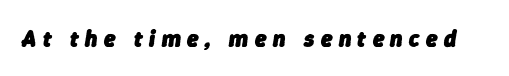
The image shows 23 px bold type, italic (leaning right); set unusually wide letter spacing (+0.28 em), not underlined.
